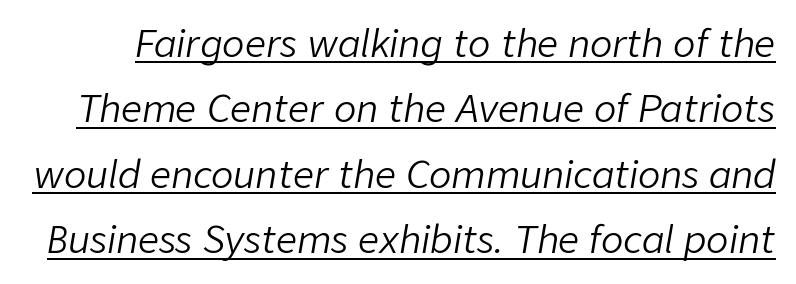
Q: Is the text bold? A: No.
Q: Is the text italic (slanted)? A: Yes, it leans right by about 9 degrees.
Q: Is the text underlined? A: Yes.
Q: Is the spacing between letters normal or unusually wide? A: Normal.
Q: Width (condensed, normal, or wide)? A: Normal.
Q: Stroke contrast? A: Low.
Q: x-height? A: Medium.
Q: Monospaced? A: No.
